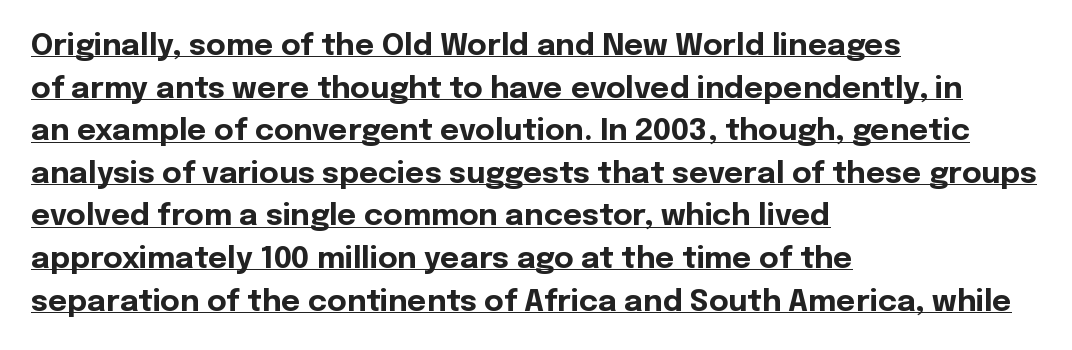
{"serif": "no", "italic": "no", "bold": "yes", "weight": "bold", "width": "normal", "x_height": "medium", "monospaced": "no", "underline": "yes", "align": "left", "line_spacing": "normal", "line_spacing_ratio": 1.42, "letter_spacing": "normal", "letter_spacing_em": 0.0, "glyph_px": 30}
